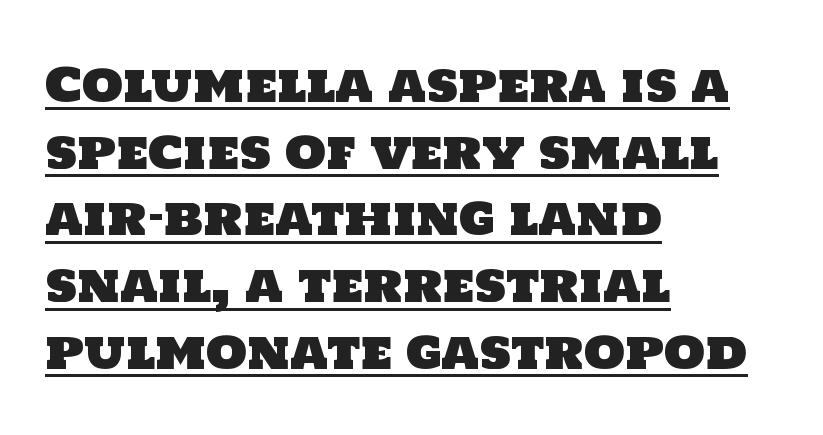
{"serif": "no", "width": "normal", "stroke_contrast": "low", "x_height": "large", "monospaced": "no", "underline": "yes", "align": "left", "line_spacing": "normal", "line_spacing_ratio": 1.42, "letter_spacing": "normal", "letter_spacing_em": 0.0, "glyph_px": 47}
